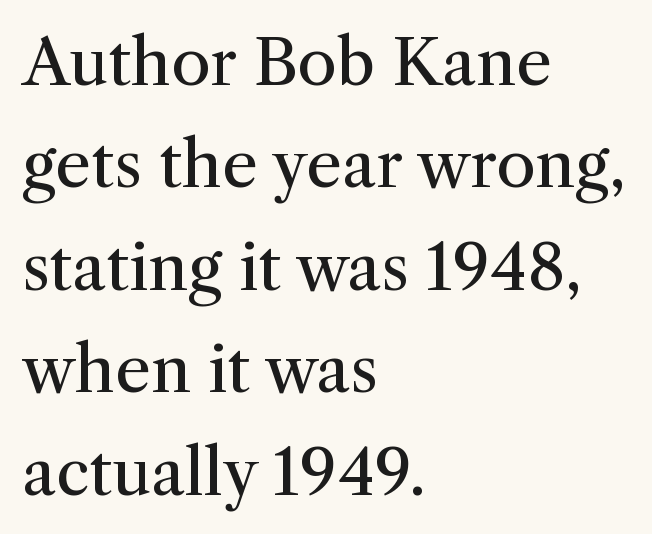
The image shows 64 px regular-weight serif type, upright; set left-aligned, normal line spacing (1.6x), normal letter spacing, not underlined; medium stroke contrast and a medium x-height.
